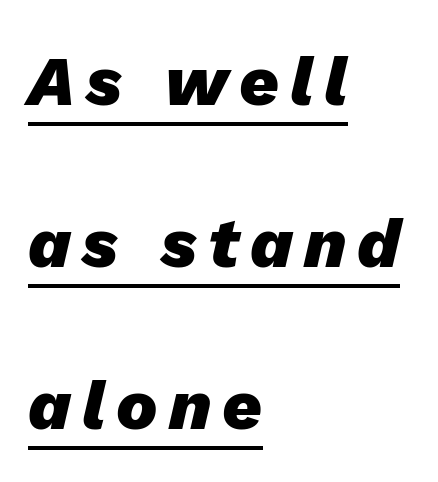
What decoration does the sample have? An underline. Line starts are locked; line ends wander. Horizontal bands of white between lines are thick stripes. Proportional: the letters do not fall into vertical columns. Plenty of ink on the page — the face is bold. Compared with ordinary roman type, these characters are visibly tilted.
